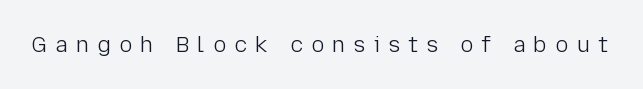
{"italic": "no", "bold": "no", "underline": "no", "letter_spacing": "wide", "letter_spacing_em": 0.37, "glyph_px": 22}
